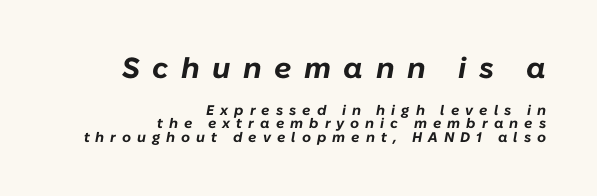
Q: Is the text bold? A: Yes.
Q: Is the text italic (slanted)? A: Yes, it leans right by about 10 degrees.
Q: Is the text underlined? A: No.
Q: How is the paragraph aligned? A: Right-aligned.
Q: Is the spacing between letters normal or unusually wide? A: Unusually wide.
Q: Is the spacing between lines tight, normal or loose? A: Tight.
Q: Which block of text is set in a larger size, the first (top) or the second (bottom)? A: The first (top) one.
Q: Width (condensed, normal, or wide)? A: Normal.
Q: Stroke contrast? A: Low.
Q: x-height? A: Medium.
Q: Monospaced? A: No.
